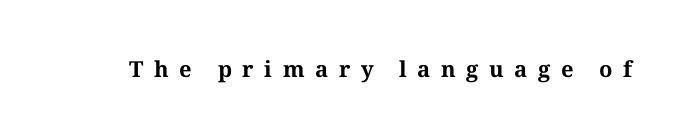
Q: Is the text bold? A: Yes.
Q: Is the text italic (slanted)? A: No, it is upright.
Q: Is the text underlined? A: No.
Q: Is the spacing between letters normal or unusually wide? A: Unusually wide.
